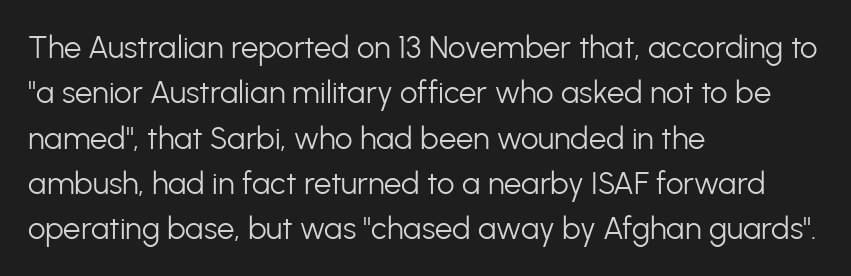
{"serif": "no", "italic": "no", "bold": "no", "weight": "light", "width": "normal", "stroke_contrast": "low", "x_height": "medium", "monospaced": "no", "underline": "no", "align": "left", "line_spacing": "normal", "line_spacing_ratio": 1.46, "letter_spacing": "normal", "letter_spacing_em": 0.0, "glyph_px": 31}
